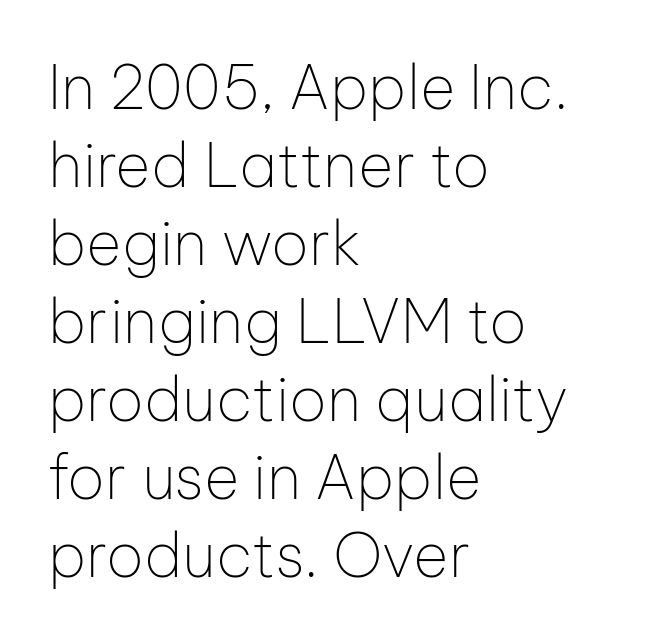
Is this a fixed-width face? No — the glyphs have proportional, varying widths. In terms of posture, this sample is upright. Each stroke keeps to a modest, everyday thickness or less. The passage shown is not underscored anywhere. These lines are set flush left with a ragged right edge. Interline gaps are of average width in this sample.
